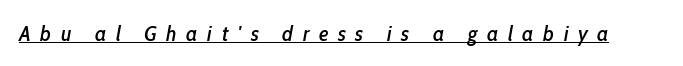
Q: Is the text italic (slanted)? A: Yes, it leans right by about 10 degrees.
Q: Is the text underlined? A: Yes.
Q: Is the spacing between letters normal or unusually wide? A: Unusually wide.
